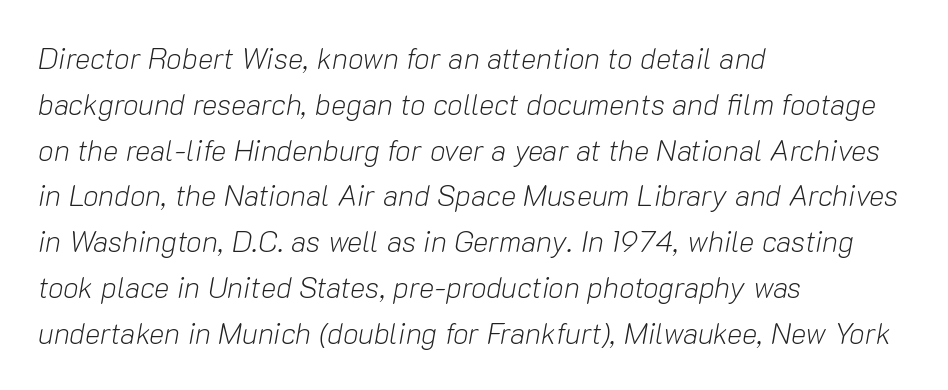
The image shows 29 px light type, italic (leaning right); set left-aligned, normal line spacing (1.58x), normal letter spacing, not underlined; low stroke contrast and a medium x-height.
